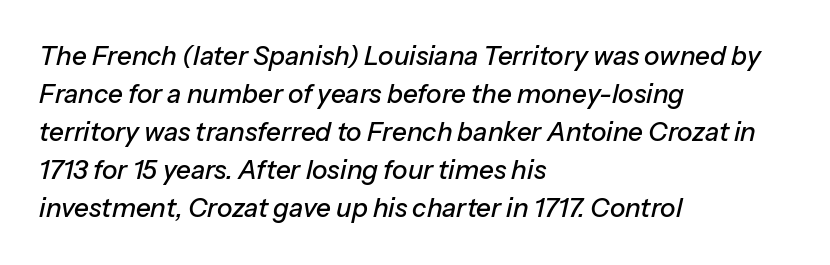
{"italic": "yes", "lean": "right", "slant_degrees": 13, "underline": "no", "align": "left", "line_spacing": "normal", "line_spacing_ratio": 1.46, "letter_spacing": "normal", "letter_spacing_em": 0.0, "glyph_px": 26}
